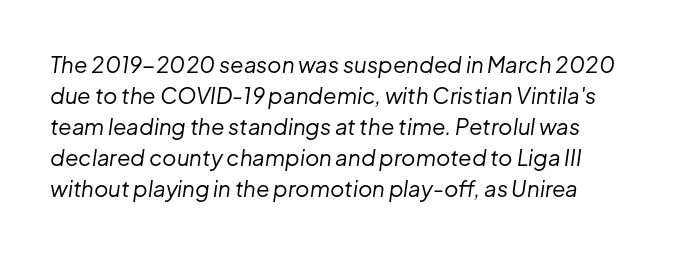
{"italic": "yes", "lean": "right", "slant_degrees": 8, "bold": "no", "underline": "no", "line_spacing": "normal", "line_spacing_ratio": 1.41, "letter_spacing": "normal", "letter_spacing_em": 0.0, "glyph_px": 22}
